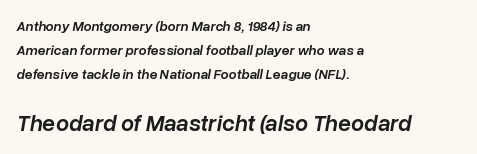
Q: Is the text bold? A: Semi-bold.
Q: Is the text italic (slanted)? A: Yes, it leans right by about 10 degrees.
Q: Is the text underlined? A: No.
Q: How is the paragraph aligned? A: Left-aligned.
Q: Is the spacing between letters normal or unusually wide? A: Normal.
Q: Is the spacing between lines tight, normal or loose? A: Normal.
Q: Which block of text is set in a larger size, the first (top) or the second (bottom)? A: The second (bottom) one.
